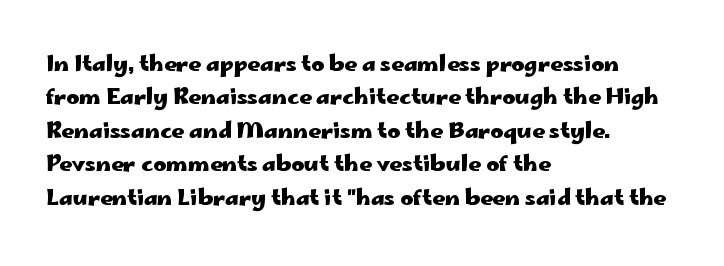
{"italic": "no", "bold": "yes", "underline": "no", "align": "left", "line_spacing": "normal", "line_spacing_ratio": 1.52, "letter_spacing": "normal", "letter_spacing_em": 0.0, "glyph_px": 22}
